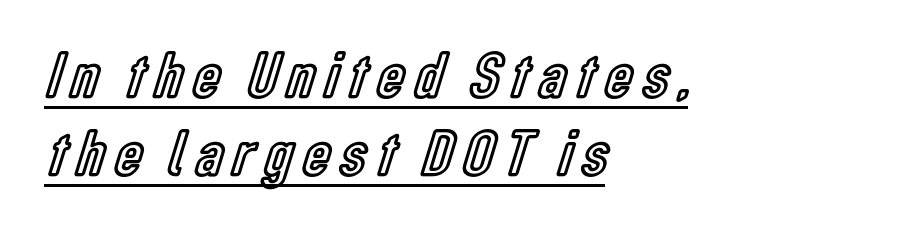
Q: Is the text italic (slanted)? A: Yes.
Q: Is the text underlined? A: Yes.
Q: How is the paragraph aligned? A: Left-aligned.
Q: Width (condensed, normal, or wide)? A: Condensed.
Q: x-height? A: Medium.
Q: Monospaced? A: No.
